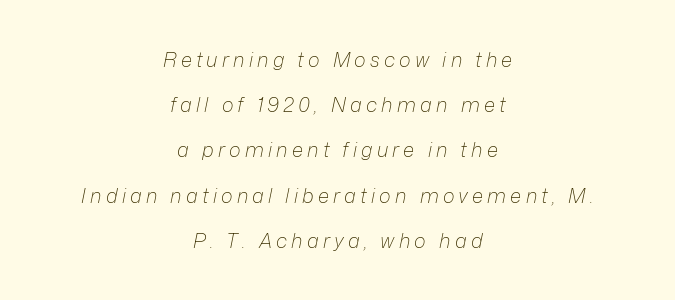
{"italic": "yes", "lean": "right", "slant_degrees": 12, "bold": "no", "underline": "no", "align": "center", "line_spacing": "loose", "line_spacing_ratio": 2.26, "letter_spacing": "wide", "letter_spacing_em": 0.21, "glyph_px": 20}
